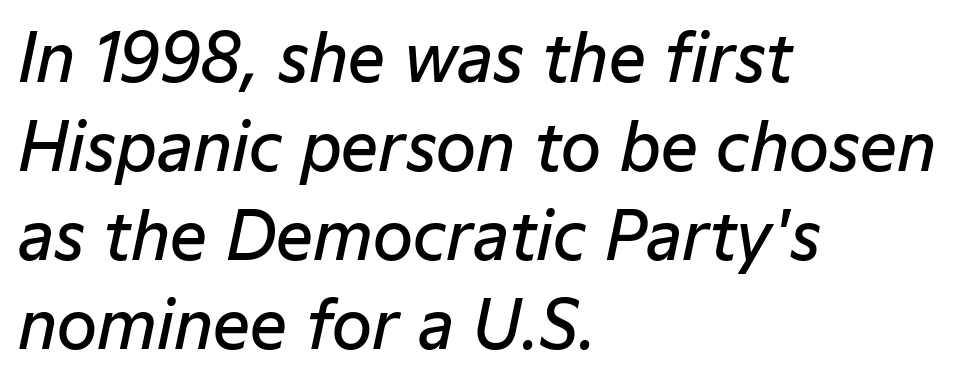
{"italic": "yes", "lean": "right", "slant_degrees": 12, "bold": "semi", "weight": "semibold", "width": "normal", "stroke_contrast": "low", "x_height": "medium", "monospaced": "no", "underline": "no", "align": "left", "line_spacing": "normal", "line_spacing_ratio": 1.37, "letter_spacing": "normal", "letter_spacing_em": 0.0, "glyph_px": 65}
